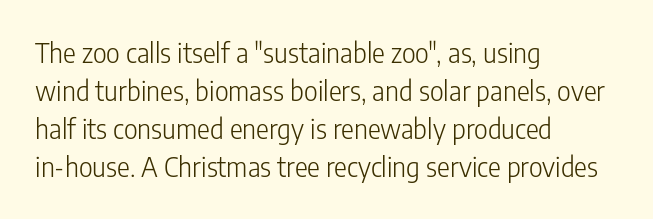
Q: Is the text bold? A: No.
Q: Is the text italic (slanted)? A: No, it is upright.
Q: Is the text underlined? A: No.
Q: How is the paragraph aligned? A: Left-aligned.
Q: Is the spacing between letters normal or unusually wide? A: Normal.
Q: Is the spacing between lines tight, normal or loose? A: Normal.
